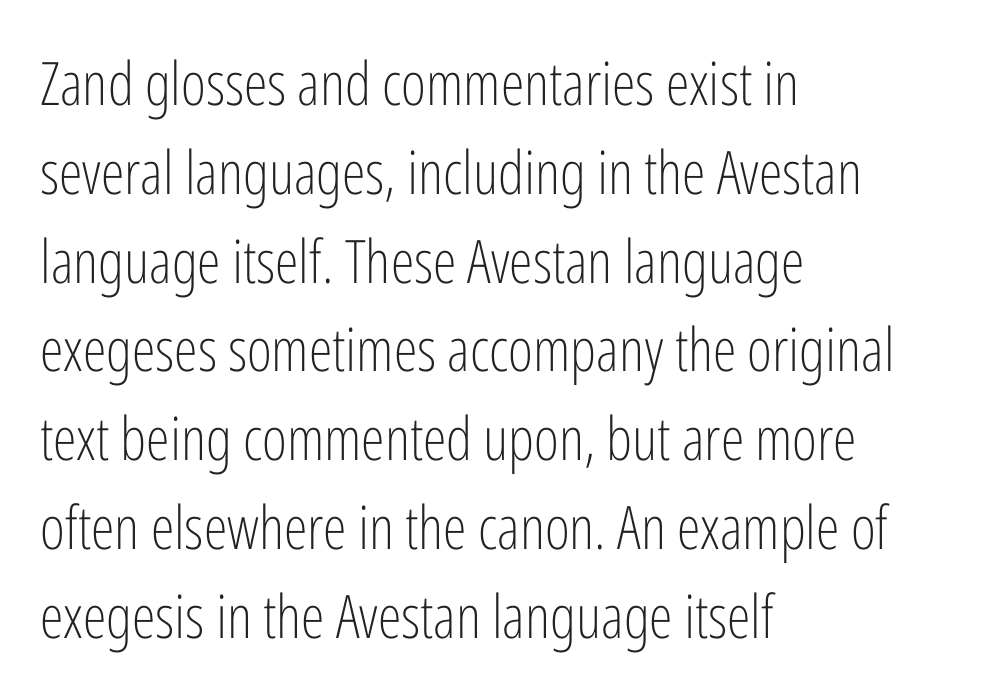
Q: Is the text bold? A: No.
Q: Is the text italic (slanted)? A: No, it is upright.
Q: Is the typeface a serif or a sans-serif typeface? A: Sans-serif.
Q: Is the text underlined? A: No.
Q: How is the paragraph aligned? A: Left-aligned.
Q: Is the spacing between letters normal or unusually wide? A: Normal.
Q: Is the spacing between lines tight, normal or loose? A: Normal.
Q: Width (condensed, normal, or wide)? A: Condensed.
Q: Stroke contrast? A: Low.
Q: x-height? A: Medium.
Q: Monospaced? A: No.
